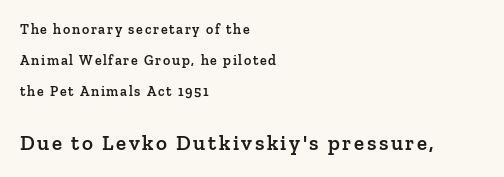
Q: Is the text bold? A: Semi-bold.
Q: Is the text italic (slanted)? A: No, it is upright.
Q: Is the text underlined? A: No.
Q: How is the paragraph aligned? A: Left-aligned.
Q: Is the spacing between lines tight, normal or loose? A: Loose.
Q: Which block of text is set in a larger size, the first (top) or the second (bottom)? A: The second (bottom) one.
